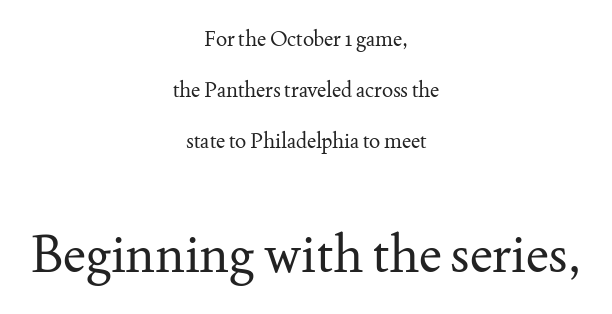
When letters stand straight like this, we call the style roman or upright. This rendering uses center alignment, leaving both contours irregular but symmetric. If you squint, the bottom block still reads clearly — it's the larger of the two. Summary of weight: not heavy and not bold. Yep, those are serifs on the letters.
